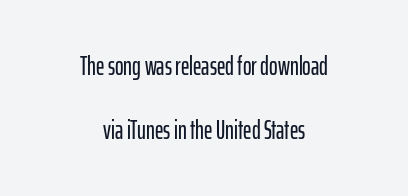
{"italic": "no", "underline": "no", "align": "center", "line_spacing": "loose", "line_spacing_ratio": 2.45, "letter_spacing": "normal", "letter_spacing_em": 0.0, "glyph_px": 26}
